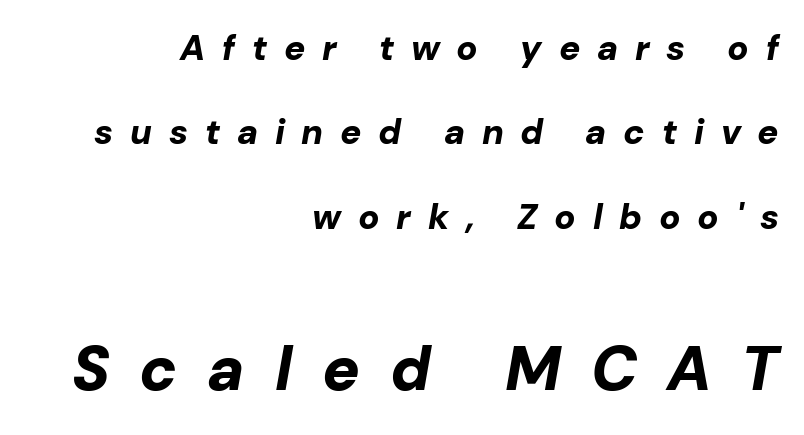
{"italic": "yes", "lean": "right", "slant_degrees": 10, "bold": "yes", "weight": "bold", "width": "normal", "stroke_contrast": "low", "x_height": "medium", "monospaced": "no", "underline": "no", "align": "right", "line_spacing": "loose", "line_spacing_ratio": 2.41, "letter_spacing": "wide", "letter_spacing_em": 0.48, "larger_block": "second", "size_ratio": 1.77, "glyph_px": 62}
